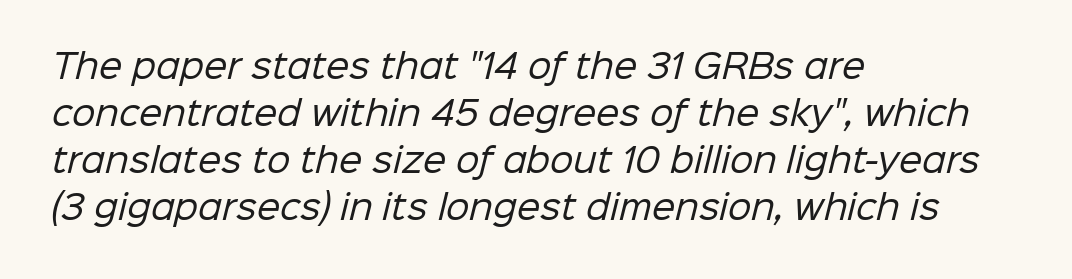
The image shows 33 px regular-weight sans-serif type; set left-aligned, normal line spacing (1.42x), normal letter spacing, not underlined; low stroke contrast and a medium x-height.
